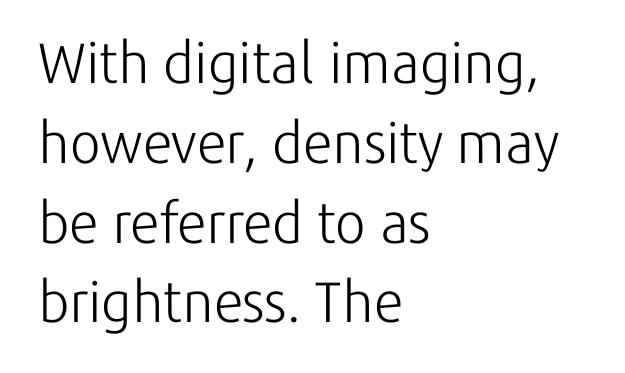
{"serif": "no", "italic": "no", "bold": "no", "weight": "light", "width": "normal", "stroke_contrast": "low", "x_height": "medium", "monospaced": "no", "underline": "no", "align": "left", "line_spacing": "normal", "line_spacing_ratio": 1.4, "letter_spacing": "normal", "letter_spacing_em": 0.0, "glyph_px": 57}
